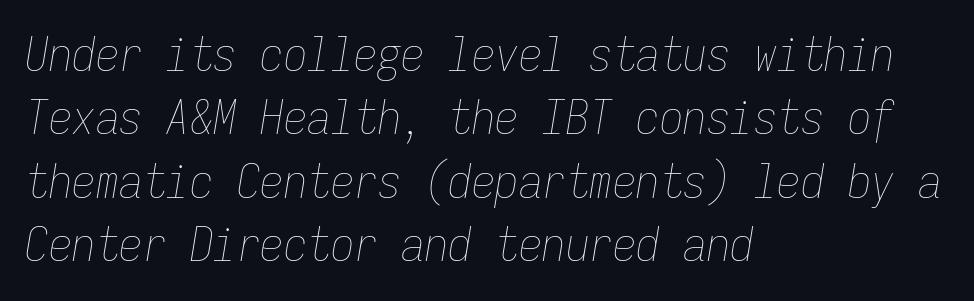
{"italic": "yes", "lean": "right", "slant_degrees": 9, "bold": "no", "weight": "thin", "width": "condensed", "stroke_contrast": "low", "x_height": "medium", "monospaced": "yes", "underline": "no", "align": "left", "line_spacing": "normal", "line_spacing_ratio": 1.35, "letter_spacing": "normal", "letter_spacing_em": 0.0, "glyph_px": 47}
